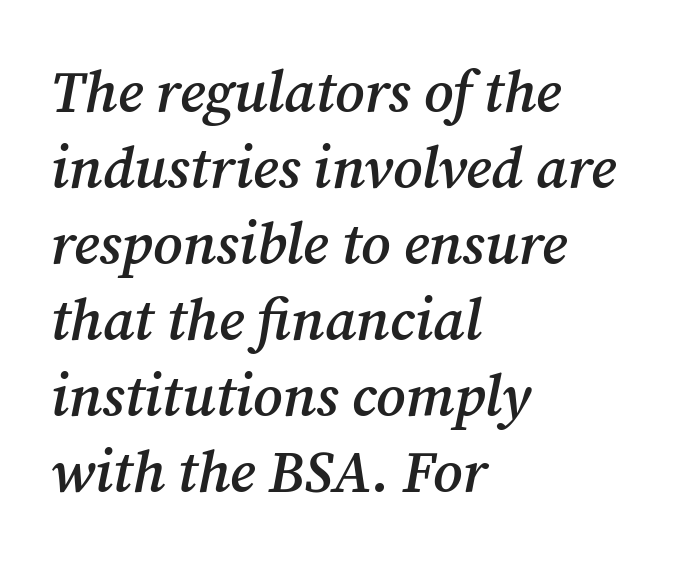
The image shows 58 px semibold serif type, italic (leaning right); set left-aligned, normal line spacing (1.31x), normal letter spacing, not underlined; medium stroke contrast and a medium x-height.
